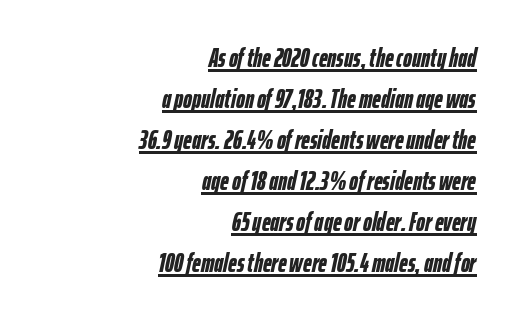
Quick note: underline on. This sample uses an oblique cut, with every glyph tilted off the vertical. In terms of leading, this rendering sits right in the middle. Tracking value appears to be zero — textbook default spacing. Students, this is bold: see how much ink each stroke carries.
